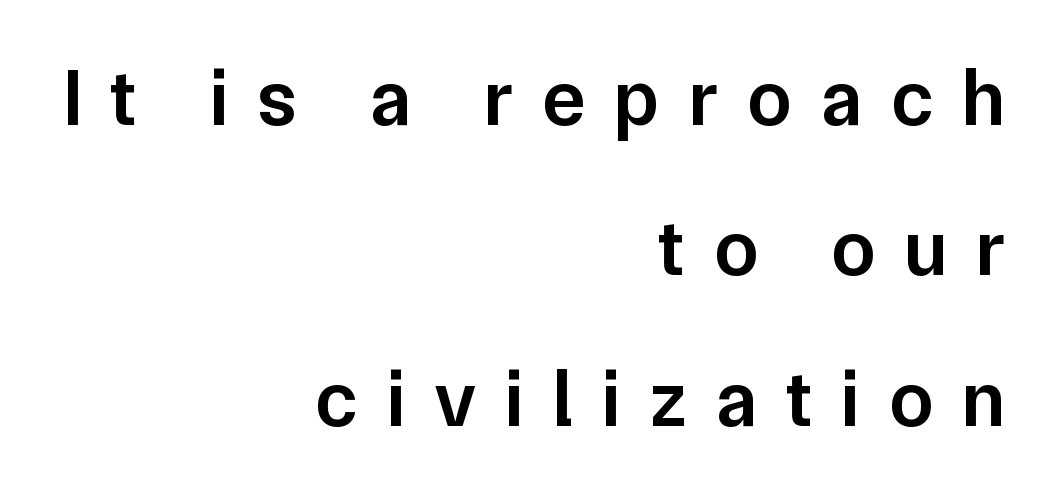
The image shows 80 px semibold sans-serif type, upright; set right-aligned, line spacing 1.88x, unusually wide letter spacing (+0.36 em), not underlined; low stroke contrast and a medium x-height.
